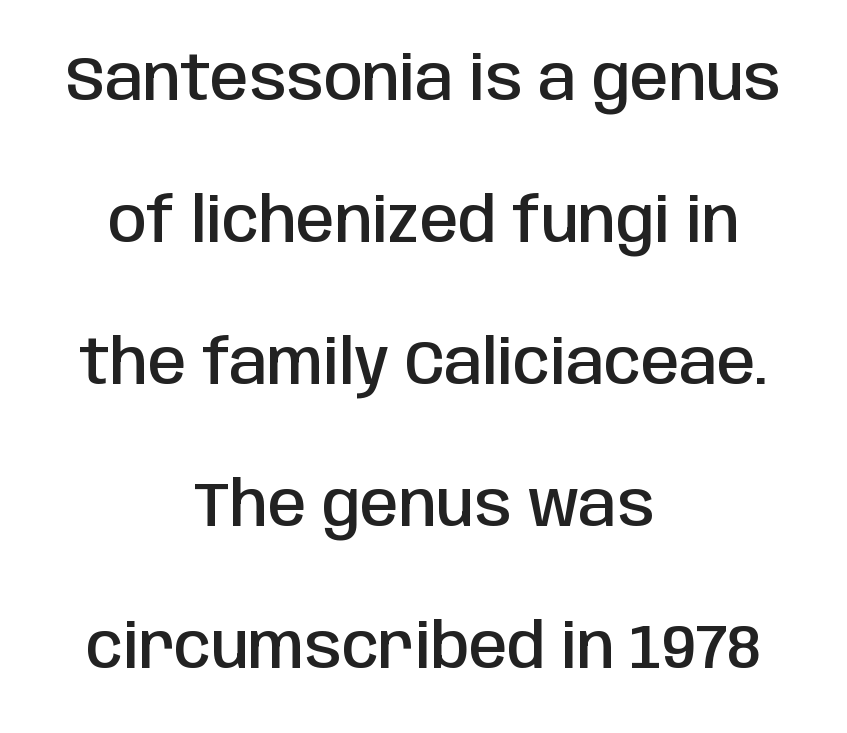
{"serif": "no", "italic": "no", "bold": "semi", "weight": "semibold", "width": "condensed", "stroke_contrast": "low", "x_height": "large", "monospaced": "no", "underline": "no", "align": "center", "line_spacing": "loose", "line_spacing_ratio": 2.29, "letter_spacing": "normal", "letter_spacing_em": 0.0, "glyph_px": 62}
